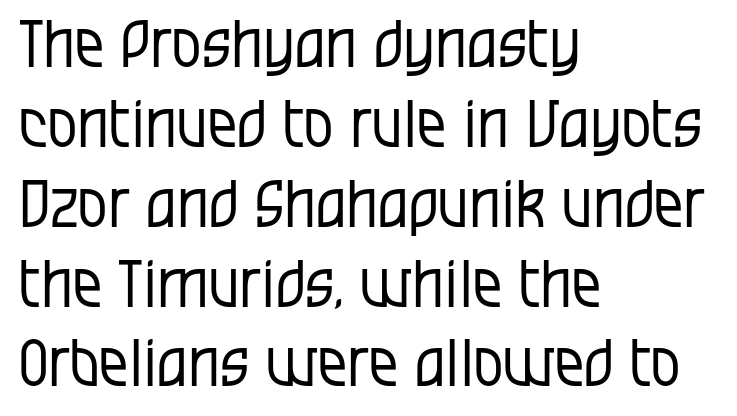
{"serif": "no", "italic": "no", "bold": "no", "weight": "regular", "width": "condensed", "stroke_contrast": "low", "x_height": "large", "monospaced": "no", "underline": "no", "align": "left", "line_spacing_ratio": 1.21, "letter_spacing": "normal", "letter_spacing_em": 0.0, "glyph_px": 66}
